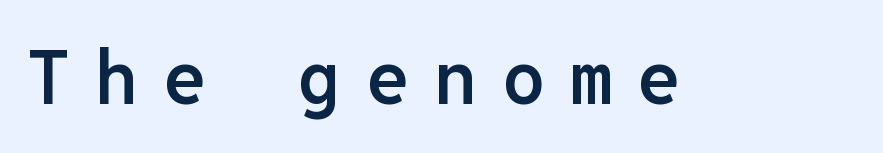
Q: Is the text bold? A: Semi-bold.
Q: Is the text italic (slanted)? A: No, it is upright.
Q: Is the typeface a serif or a sans-serif typeface? A: Sans-serif.
Q: Is the text underlined? A: No.
Q: Is the spacing between letters normal or unusually wide? A: Unusually wide.
Q: Width (condensed, normal, or wide)? A: Normal.
Q: Stroke contrast? A: Low.
Q: x-height? A: Medium.
Q: Monospaced? A: Yes.
